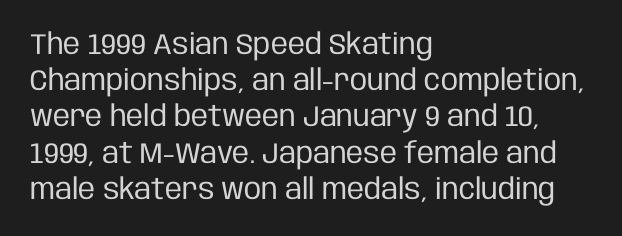
{"serif": "no", "italic": "no", "bold": "no", "weight": "regular", "width": "condensed", "stroke_contrast": "low", "x_height": "large", "monospaced": "no", "underline": "no", "align": "left", "line_spacing": "normal", "line_spacing_ratio": 1.25, "letter_spacing": "normal", "letter_spacing_em": 0.0, "glyph_px": 29}
